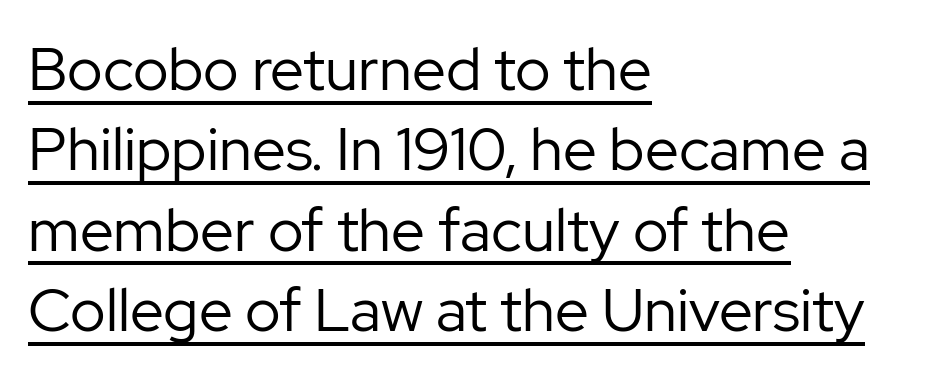
{"serif": "no", "italic": "no", "bold": "no", "weight": "regular", "width": "normal", "stroke_contrast": "low", "x_height": "medium", "monospaced": "no", "underline": "yes", "align": "left", "line_spacing": "normal", "line_spacing_ratio": 1.34, "letter_spacing": "normal", "letter_spacing_em": 0.0, "glyph_px": 60}
